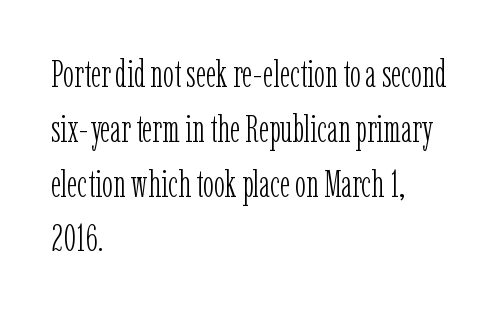
Layout note: lines flush left. Weight: not bold — regular or lighter. If you drew a line through each stem, it would be perfectly vertical. Think of a printed novel: that variable character pitch is what you see here.
